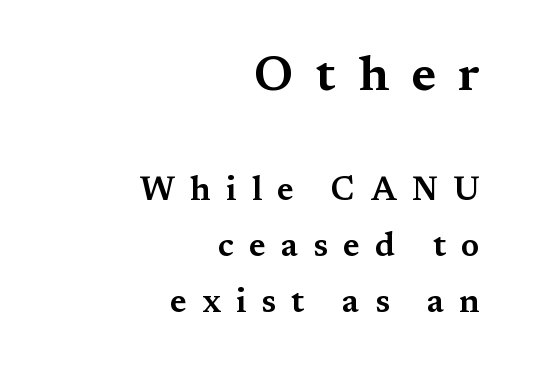
{"serif": "yes", "italic": "no", "width": "wide", "stroke_contrast": "medium", "x_height": "medium", "monospaced": "no", "underline": "no", "align": "right", "line_spacing": "normal", "line_spacing_ratio": 1.69, "letter_spacing": "wide", "letter_spacing_em": 0.46, "larger_block": "first", "size_ratio": 1.48, "glyph_px": 49}
